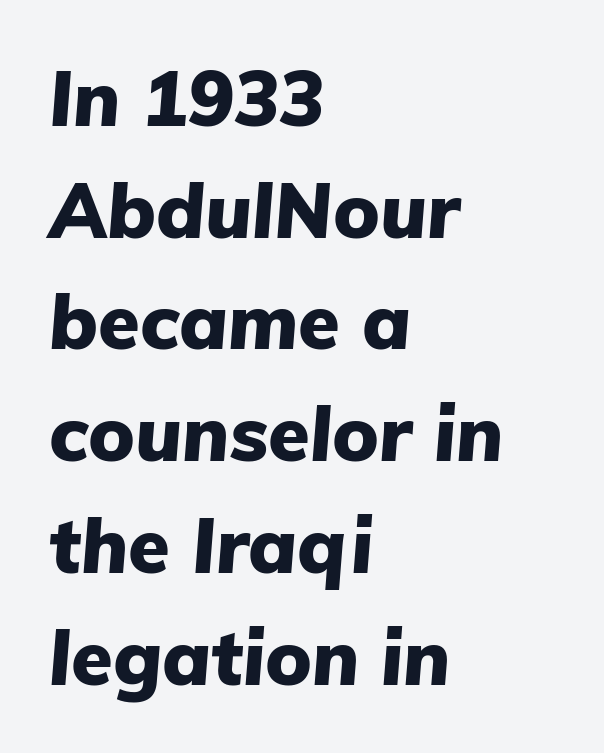
The characters look thick and weighty, a clear bold. Baseline-to-baseline distance is the conventional proportion of letter height. Designer's note — italics engaged. This sample has the flowing, uneven cadence of proportional lettering. Between one letter and the next there's only the usual sliver of space. One-word summary of the alignment: left.
